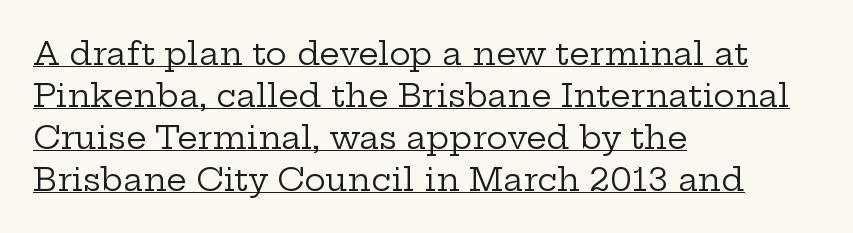
Q: Is the text bold? A: No.
Q: Is the text italic (slanted)? A: No, it is upright.
Q: Is the typeface a serif or a sans-serif typeface? A: Serif.
Q: Is the text underlined? A: Yes.
Q: How is the paragraph aligned? A: Left-aligned.
Q: Is the spacing between letters normal or unusually wide? A: Normal.
Q: Is the spacing between lines tight, normal or loose? A: Normal.
Q: Width (condensed, normal, or wide)? A: Wide.
Q: Stroke contrast? A: Low.
Q: x-height? A: Medium.
Q: Monospaced? A: No.
